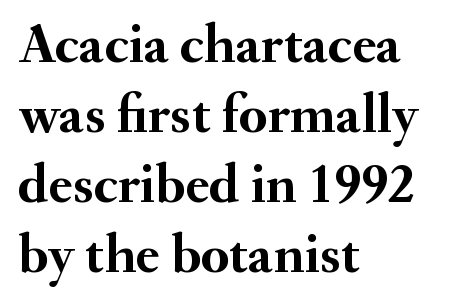
The image shows 57 px semibold serif type, upright; set left-aligned, line spacing 1.23x, normal letter spacing, not underlined; medium stroke contrast and a small x-height.
